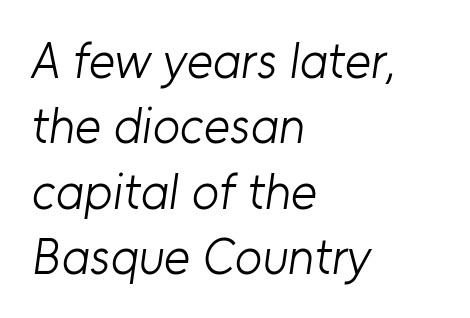
A typesetter would call this proportional, since set widths differ per character. The text block is weighted toward the left margin, trailing off unevenly rightward. The zone under the glyphs is completely vacant. The vertical gap from one line to the next is medium. Type style note: lacks serifs. The horizontal fit of the characters is conventional and even.
